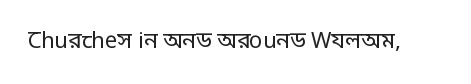
The image shows 22 px text type, upright; set normal letter spacing, not underlined.
